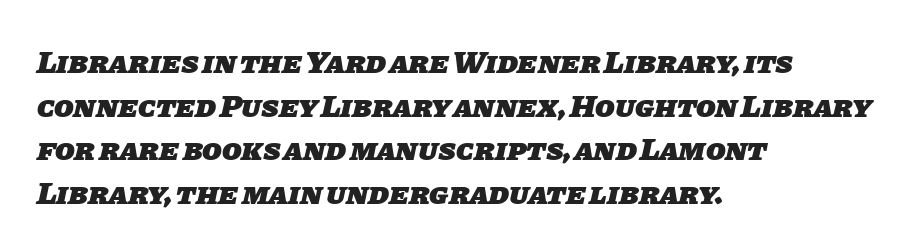
The image shows 32 px heavy type; set left-aligned, normal line spacing (1.36x), normal letter spacing, not underlined; low stroke contrast and a large x-height.
